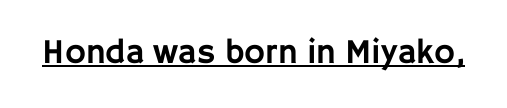
The image shows 35 px sans-serif type, upright; set normal letter spacing, underlined; low stroke contrast and a large x-height.
